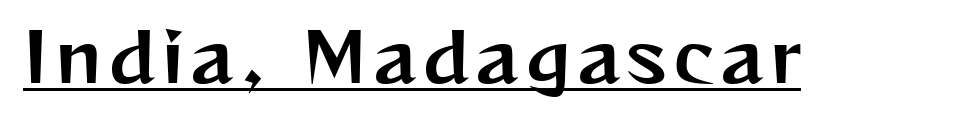
The image shows 68 px sans-serif type, upright; set underlined; medium stroke contrast and a medium x-height.
